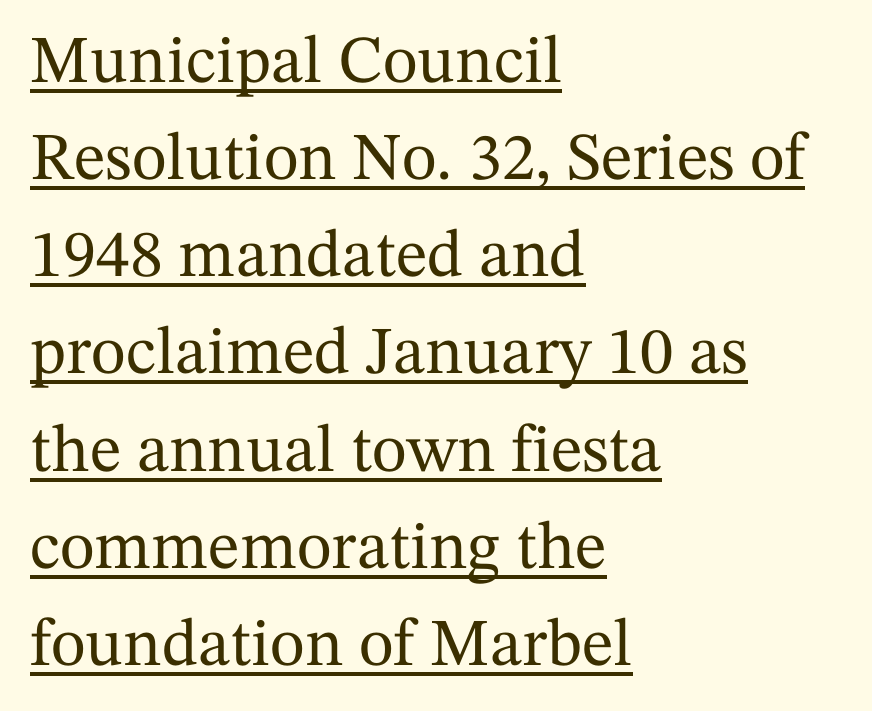
{"serif": "yes", "italic": "no", "width": "normal", "stroke_contrast": "medium", "x_height": "medium", "monospaced": "no", "underline": "yes", "align": "left", "line_spacing": "normal", "line_spacing_ratio": 1.45, "letter_spacing": "normal", "letter_spacing_em": 0.0, "glyph_px": 67}
